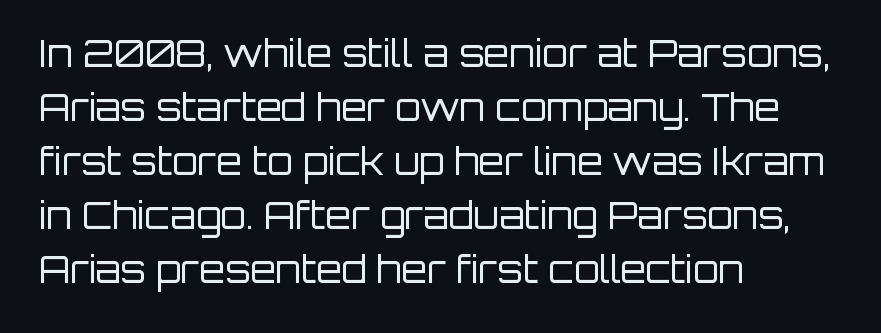
{"serif": "no", "italic": "no", "bold": "no", "weight": "regular", "width": "normal", "stroke_contrast": "low", "x_height": "large", "monospaced": "no", "underline": "no", "align": "left", "line_spacing": "normal", "line_spacing_ratio": 1.46, "letter_spacing": "normal", "letter_spacing_em": 0.0, "glyph_px": 37}
